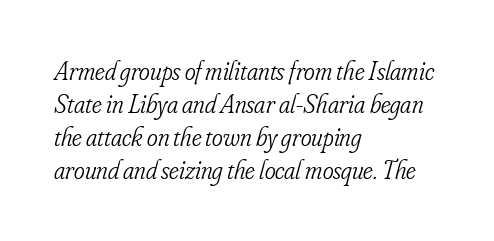
{"italic": "yes", "lean": "right", "slant_degrees": 16, "bold": "no", "underline": "no", "align": "left", "line_spacing": "normal", "line_spacing_ratio": 1.27, "letter_spacing": "normal", "letter_spacing_em": 0.0, "glyph_px": 26}
